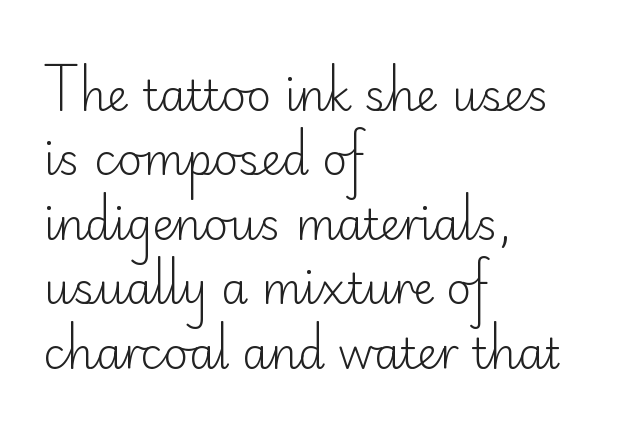
Q: Is the text bold? A: No.
Q: Is the text italic (slanted)? A: No, it is upright.
Q: Is the typeface a serif or a sans-serif typeface? A: Sans-serif.
Q: Is the text underlined? A: No.
Q: How is the paragraph aligned? A: Left-aligned.
Q: Is the spacing between letters normal or unusually wide? A: Normal.
Q: Is the spacing between lines tight, normal or loose? A: Normal.
Q: Width (condensed, normal, or wide)? A: Normal.
Q: Stroke contrast? A: Low.
Q: x-height? A: Small.
Q: Monospaced? A: No.
